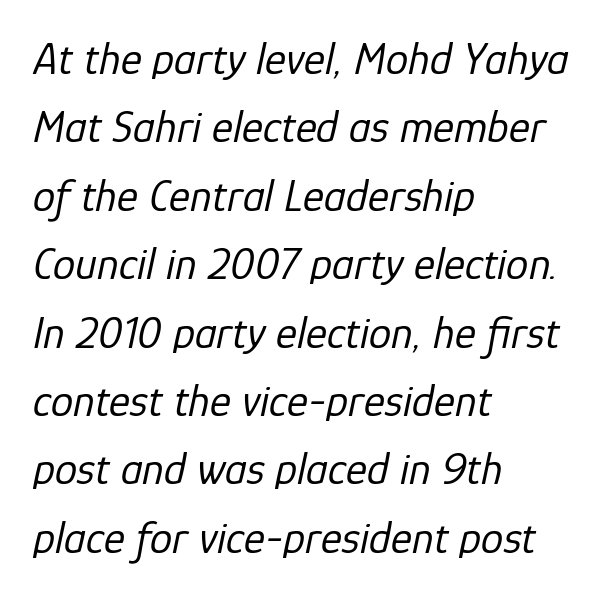
Caption: multi-line text, flush left, ragged right. What's the leading like? Ordinary, nothing unusual. Descenders hang freely into open space. The letters look calm and open, with moderate or lighter stems. Designer's note — italics engaged.
